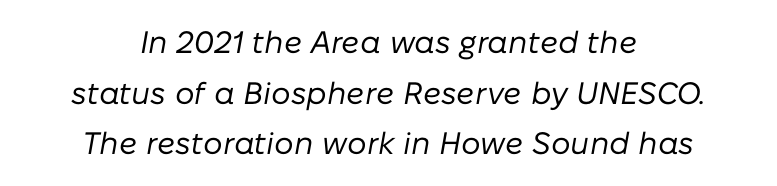
The foot of each line stays bare and open. Leading: standard. Here the designer chose a conventional face with non-uniform glyph widths. The rendering applies a slant to the glyphs.
